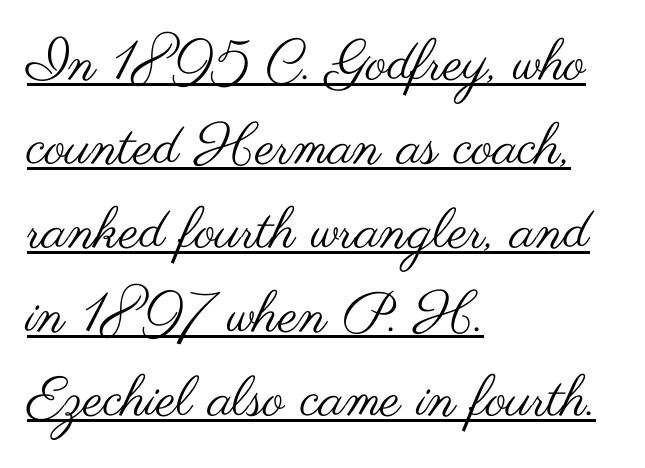
Q: Is the text bold? A: No.
Q: Is the text italic (slanted)? A: Yes.
Q: Is the typeface a serif or a sans-serif typeface? A: Sans-serif.
Q: Is the text underlined? A: Yes.
Q: How is the paragraph aligned? A: Left-aligned.
Q: Is the spacing between letters normal or unusually wide? A: Normal.
Q: Is the spacing between lines tight, normal or loose? A: Normal.
Q: Width (condensed, normal, or wide)? A: Wide.
Q: Stroke contrast? A: Medium.
Q: x-height? A: Small.
Q: Monospaced? A: No.
